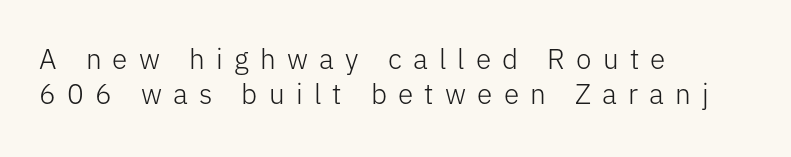
Q: Is the text bold? A: No.
Q: Is the text italic (slanted)? A: No, it is upright.
Q: Is the typeface a serif or a sans-serif typeface? A: Sans-serif.
Q: Is the text underlined? A: No.
Q: How is the paragraph aligned? A: Left-aligned.
Q: Is the spacing between letters normal or unusually wide? A: Unusually wide.
Q: Is the spacing between lines tight, normal or loose? A: Normal.
Q: Width (condensed, normal, or wide)? A: Normal.
Q: Stroke contrast? A: Low.
Q: x-height? A: Medium.
Q: Monospaced? A: No.
